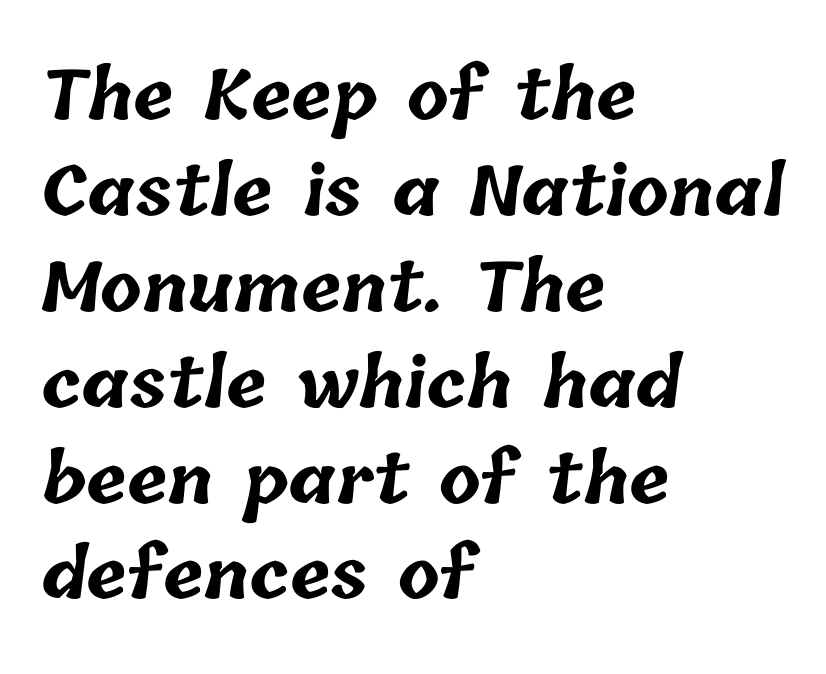
In terms of leading, this rendering sits right in the middle. Type without underlining. Is the type bold? Yes — the strokes are clearly thick and heavy. You could not count columns in this text — the font is proportionally spaced.
